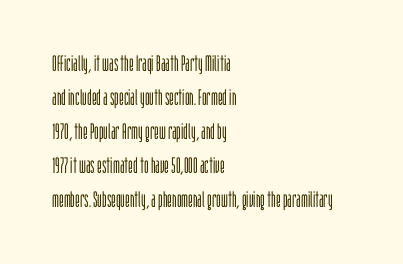
{"italic": "no", "bold": "no", "underline": "no", "align": "left", "line_spacing": "normal", "line_spacing_ratio": 1.55, "letter_spacing": "normal", "letter_spacing_em": 0.0, "glyph_px": 22}
